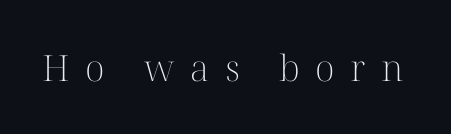
Q: Is the text bold? A: No.
Q: Is the text italic (slanted)? A: No, it is upright.
Q: Is the typeface a serif or a sans-serif typeface? A: Serif.
Q: Is the text underlined? A: No.
Q: Is the spacing between letters normal or unusually wide? A: Unusually wide.
Q: Width (condensed, normal, or wide)? A: Normal.
Q: Stroke contrast? A: High.
Q: x-height? A: Medium.
Q: Monospaced? A: No.
